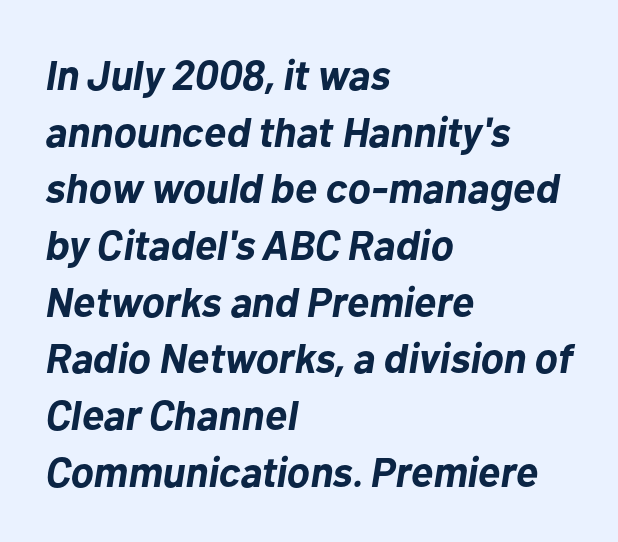
Q: Is the text bold? A: Yes.
Q: Is the text italic (slanted)? A: Yes, it leans right by about 10 degrees.
Q: Is the text underlined? A: No.
Q: How is the paragraph aligned? A: Left-aligned.
Q: Is the spacing between letters normal or unusually wide? A: Normal.
Q: Is the spacing between lines tight, normal or loose? A: Normal.
Q: Width (condensed, normal, or wide)? A: Normal.
Q: Stroke contrast? A: Low.
Q: x-height? A: Medium.
Q: Monospaced? A: No.
